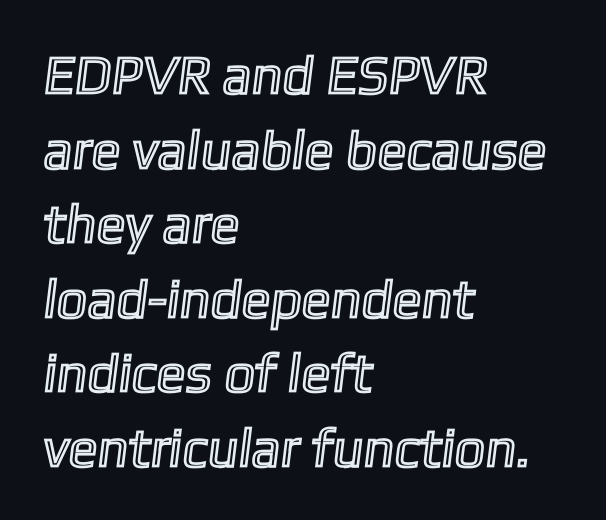
Q: Is the text underlined? A: No.
Q: How is the paragraph aligned? A: Left-aligned.
Q: Is the spacing between letters normal or unusually wide? A: Normal.
Q: Is the spacing between lines tight, normal or loose? A: Normal.
Q: Width (condensed, normal, or wide)? A: Normal.
Q: x-height? A: Medium.
Q: Monospaced? A: No.
